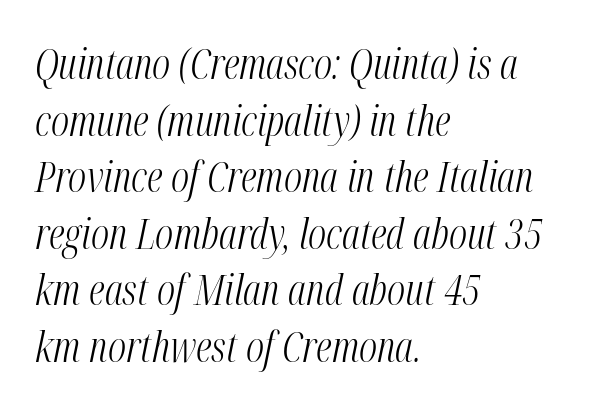
{"italic": "yes", "lean": "right", "slant_degrees": 12, "bold": "no", "weight": "light", "width": "condensed", "stroke_contrast": "medium", "x_height": "medium", "monospaced": "no", "underline": "no", "align": "left", "line_spacing": "normal", "line_spacing_ratio": 1.38, "letter_spacing": "normal", "letter_spacing_em": 0.0, "glyph_px": 41}
